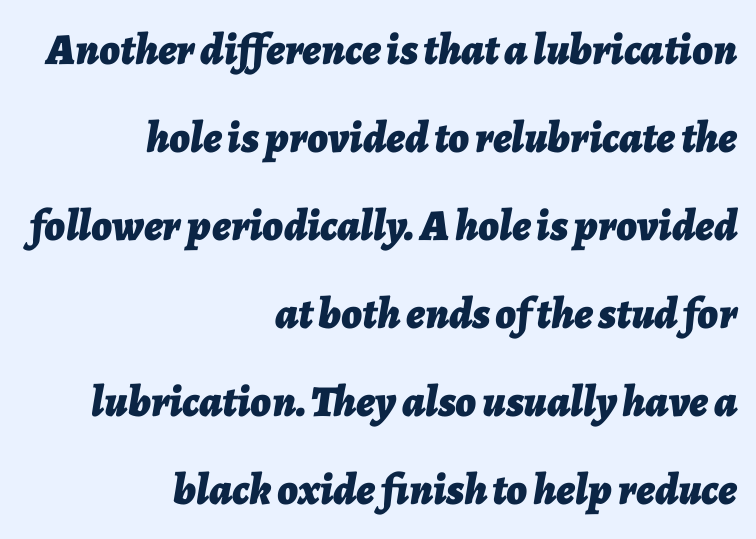
Q: Is the text bold? A: Yes.
Q: Is the text italic (slanted)? A: Yes, it leans right by about 7 degrees.
Q: Is the text underlined? A: No.
Q: How is the paragraph aligned? A: Right-aligned.
Q: Is the spacing between letters normal or unusually wide? A: Normal.
Q: Is the spacing between lines tight, normal or loose? A: Loose.
Q: Width (condensed, normal, or wide)? A: Normal.
Q: Stroke contrast? A: Low.
Q: x-height? A: Medium.
Q: Monospaced? A: No.
